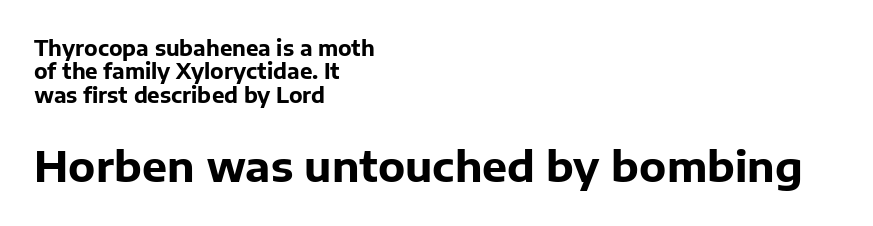
Q: Is the text bold? A: Yes.
Q: Is the text italic (slanted)? A: No, it is upright.
Q: Is the typeface a serif or a sans-serif typeface? A: Sans-serif.
Q: Is the text underlined? A: No.
Q: How is the paragraph aligned? A: Left-aligned.
Q: Is the spacing between letters normal or unusually wide? A: Normal.
Q: Is the spacing between lines tight, normal or loose? A: Tight.
Q: Which block of text is set in a larger size, the first (top) or the second (bottom)? A: The second (bottom) one.
Q: Width (condensed, normal, or wide)? A: Normal.
Q: Stroke contrast? A: Low.
Q: x-height? A: Medium.
Q: Monospaced? A: No.
